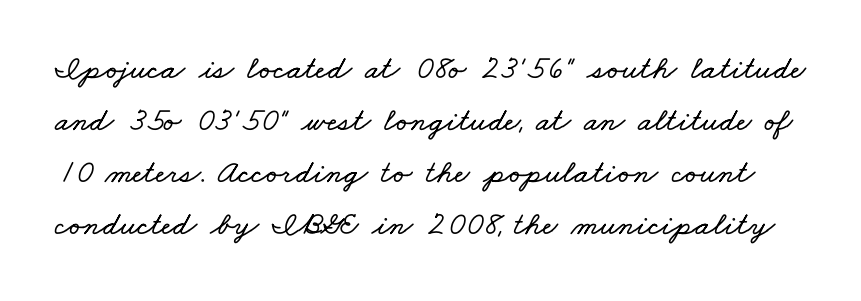
Successive baselines arrive at the customary interval. This sample has the flowing, uneven cadence of proportional lettering. Each word holds together tightly as a unit, with standard inter-letter gaps. The baseline area is clear.
